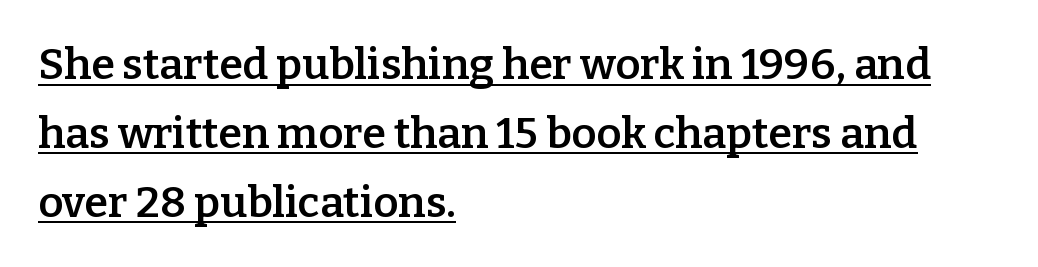
Q: Is the text bold? A: Semi-bold.
Q: Is the text italic (slanted)? A: No, it is upright.
Q: Is the typeface a serif or a sans-serif typeface? A: Serif.
Q: Is the text underlined? A: Yes.
Q: How is the paragraph aligned? A: Left-aligned.
Q: Is the spacing between letters normal or unusually wide? A: Normal.
Q: Is the spacing between lines tight, normal or loose? A: Normal.
Q: Width (condensed, normal, or wide)? A: Normal.
Q: Stroke contrast? A: Low.
Q: x-height? A: Medium.
Q: Monospaced? A: No.
